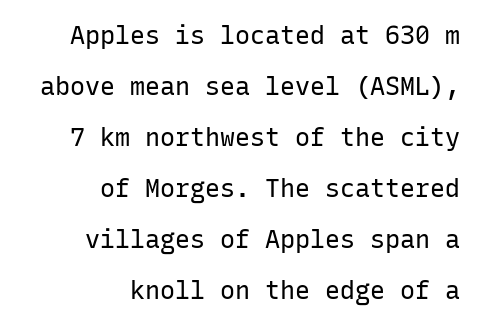
The image shows 25 px text type, upright; set right-aligned, loose line spacing (2.04x), normal letter spacing, not underlined.
